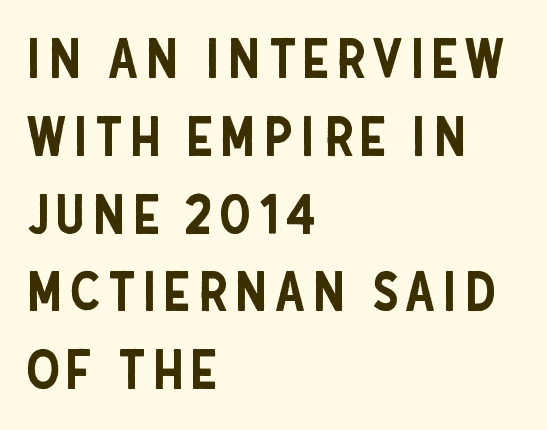
The image shows 54 px condensed sans-serif type, upright; set left-aligned, normal line spacing (1.44x), not underlined; low stroke contrast and a large x-height.
